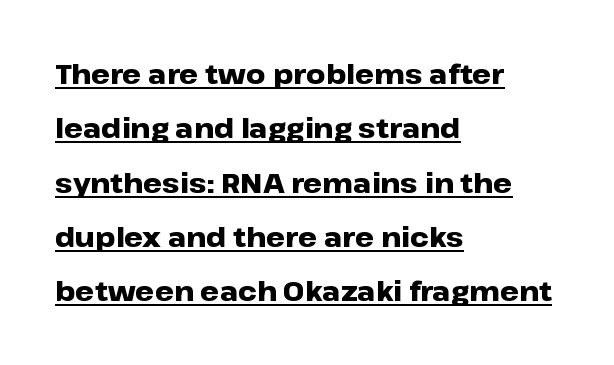
Q: Is the text bold? A: Yes.
Q: Is the text italic (slanted)? A: No, it is upright.
Q: Is the text underlined? A: Yes.
Q: How is the paragraph aligned? A: Left-aligned.
Q: Is the spacing between letters normal or unusually wide? A: Normal.
Q: Is the spacing between lines tight, normal or loose? A: Loose.
